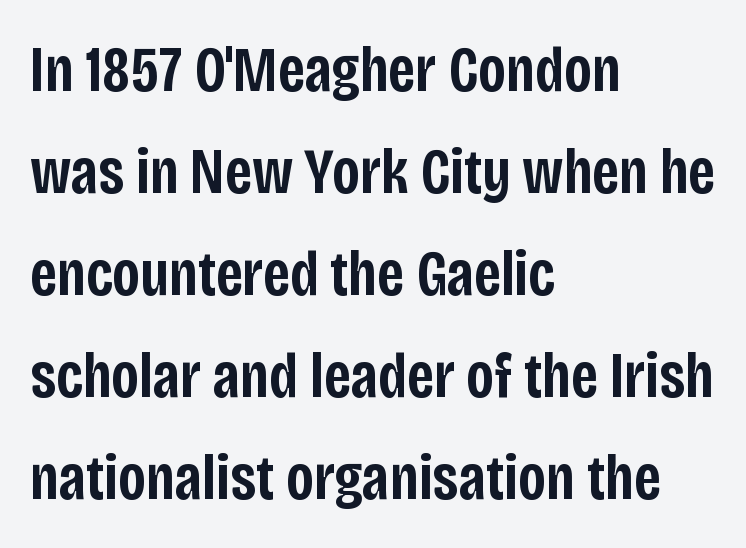
{"serif": "no", "italic": "no", "bold": "semi", "weight": "semibold", "width": "condensed", "stroke_contrast": "low", "x_height": "large", "monospaced": "no", "underline": "no", "align": "left", "line_spacing": "normal", "line_spacing_ratio": 1.57, "letter_spacing": "normal", "letter_spacing_em": 0.0, "glyph_px": 65}
